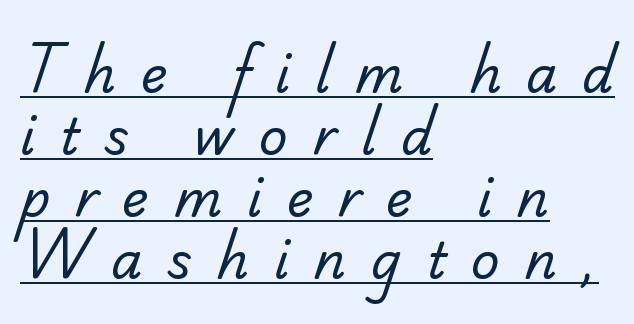
The image shows 50 px regular-weight serif type; set left-aligned, line spacing 1.24x, unusually wide letter spacing (+0.5 em), underlined; low stroke contrast and a small x-height.
